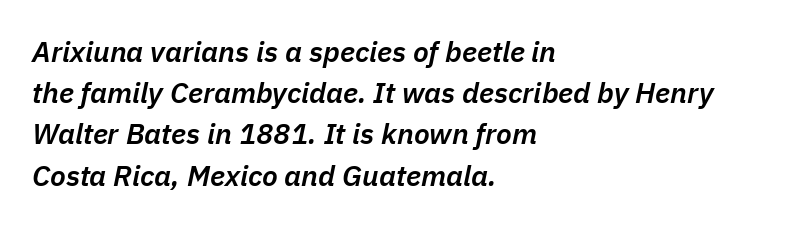
The image shows 29 px semibold type, italic (leaning right); set left-aligned, normal line spacing (1.42x), normal letter spacing, not underlined; low stroke contrast and a medium x-height.
